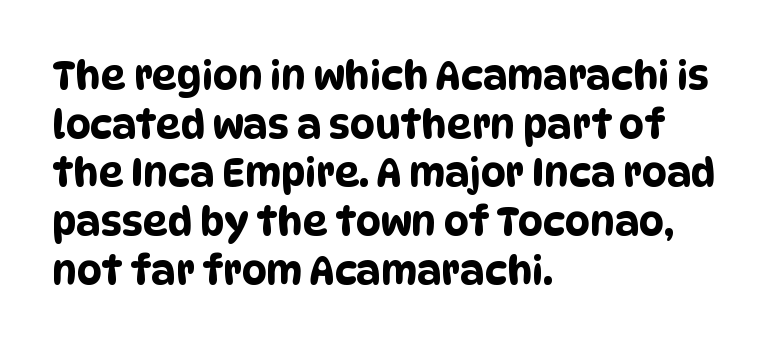
Q: Is the typeface a serif or a sans-serif typeface? A: Sans-serif.
Q: Is the text underlined? A: No.
Q: How is the paragraph aligned? A: Left-aligned.
Q: Is the spacing between letters normal or unusually wide? A: Normal.
Q: Is the spacing between lines tight, normal or loose? A: Normal.
Q: Width (condensed, normal, or wide)? A: Condensed.
Q: Stroke contrast? A: Low.
Q: x-height? A: Large.
Q: Monospaced? A: No.
